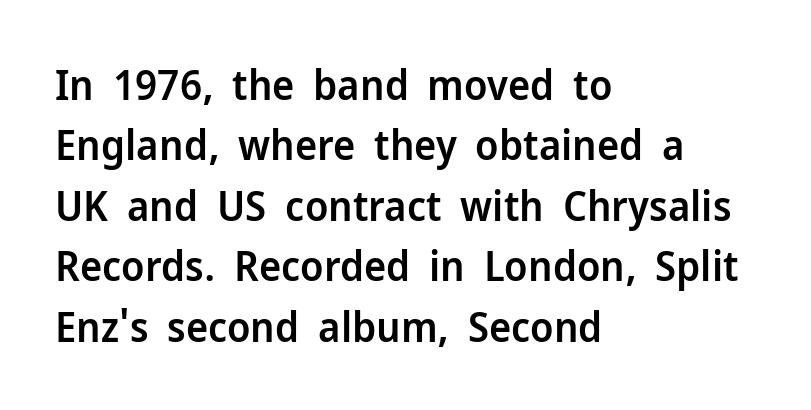
The image shows 42 px semibold sans-serif type, upright; set left-aligned, normal line spacing (1.44x), normal letter spacing, not underlined; low stroke contrast and a medium x-height.
